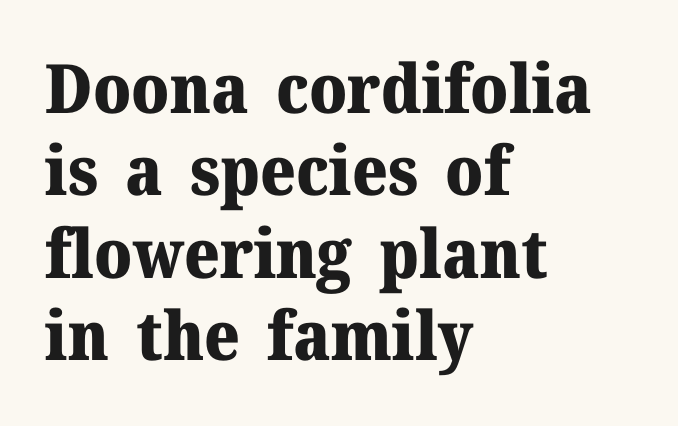
The image shows 68 px heavy serif type, upright; set left-aligned, line spacing 1.21x, normal letter spacing, not underlined; medium stroke contrast and a medium x-height.
